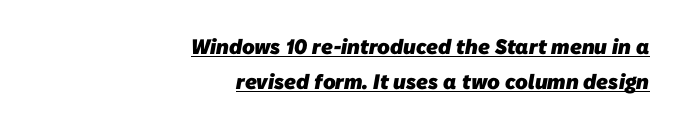
Q: Is the text bold? A: Yes.
Q: Is the text underlined? A: Yes.
Q: How is the paragraph aligned? A: Right-aligned.
Q: Is the spacing between letters normal or unusually wide? A: Normal.
Q: Is the spacing between lines tight, normal or loose? A: Normal.
